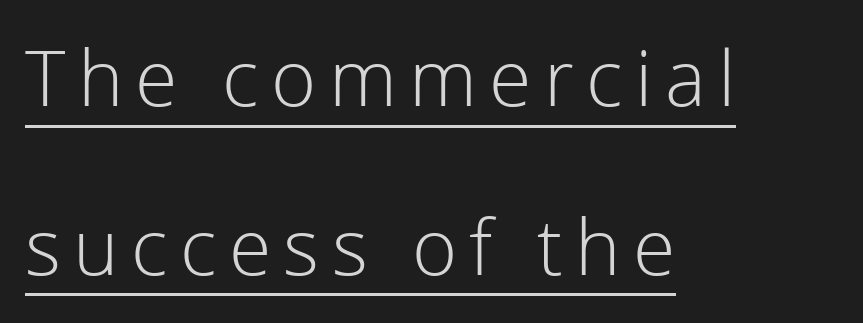
{"serif": "no", "italic": "no", "bold": "no", "weight": "light", "width": "normal", "stroke_contrast": "low", "x_height": "medium", "monospaced": "no", "underline": "yes", "align": "left", "line_spacing": "loose", "line_spacing_ratio": 2.19, "glyph_px": 77}
